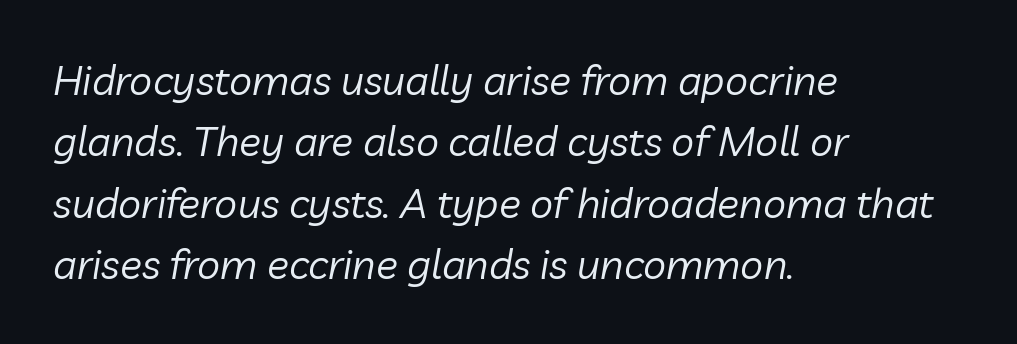
The tracking reads as untouched default to a designer's eye. Does the leading feel generous? No, just average. Each line starts at the same left margin while the right side varies. Notice how the stems are inclined rather than vertical — that's the hallmark of italics.
